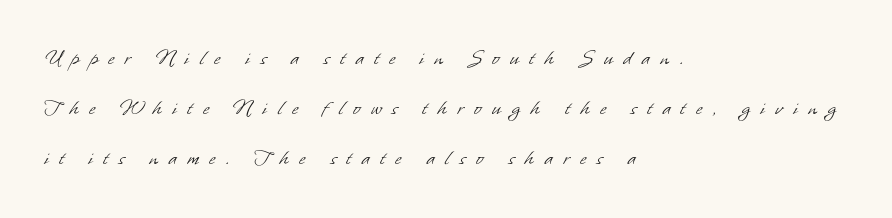
Q: Is the text bold? A: No.
Q: Is the text underlined? A: No.
Q: How is the paragraph aligned? A: Left-aligned.
Q: Is the spacing between letters normal or unusually wide? A: Unusually wide.
Q: Is the spacing between lines tight, normal or loose? A: Loose.
